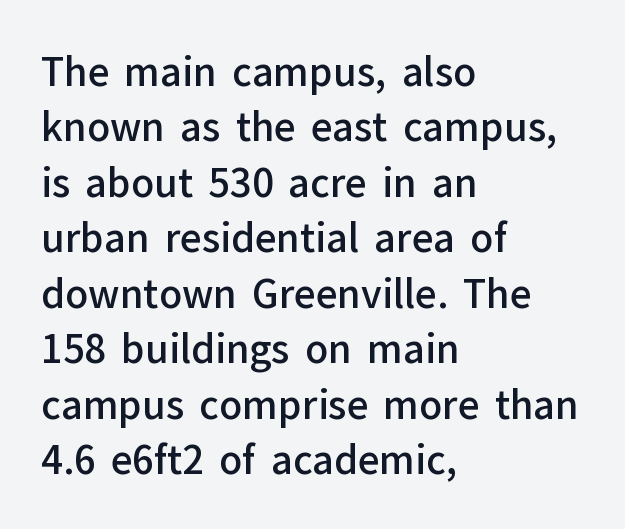
Q: Is the text bold? A: Semi-bold.
Q: Is the text italic (slanted)? A: No, it is upright.
Q: Is the typeface a serif or a sans-serif typeface? A: Sans-serif.
Q: Is the text underlined? A: No.
Q: How is the paragraph aligned? A: Left-aligned.
Q: Is the spacing between letters normal or unusually wide? A: Normal.
Q: Is the spacing between lines tight, normal or loose? A: Normal.
Q: Width (condensed, normal, or wide)? A: Normal.
Q: Stroke contrast? A: Low.
Q: x-height? A: Medium.
Q: Monospaced? A: No.
